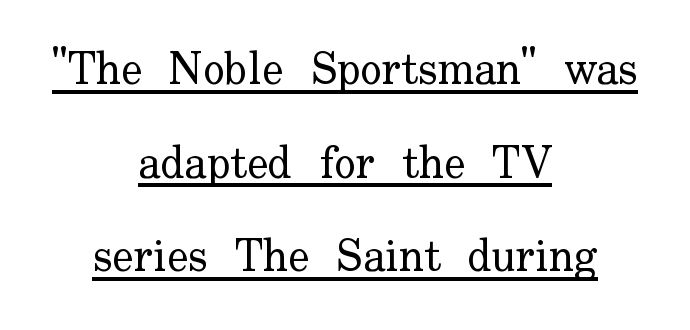
{"serif": "yes", "italic": "no", "bold": "no", "weight": "regular", "width": "normal", "stroke_contrast": "low", "x_height": "small", "monospaced": "no", "underline": "yes", "align": "center", "line_spacing": "loose", "line_spacing_ratio": 2.08, "letter_spacing": "normal", "letter_spacing_em": 0.0, "glyph_px": 45}
